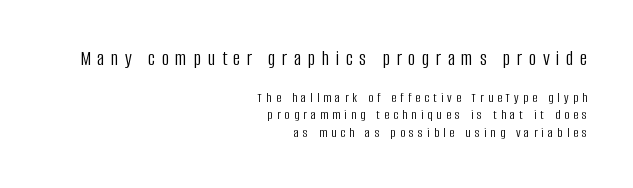
{"italic": "no", "bold": "no", "underline": "no", "align": "right", "line_spacing_ratio": 1.24, "letter_spacing": "wide", "letter_spacing_em": 0.3, "larger_block": "first", "size_ratio": 1.5, "glyph_px": 21}
